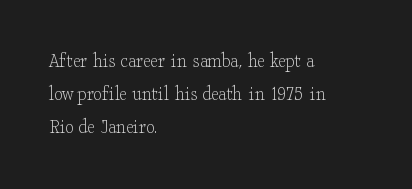
Q: Is the text bold? A: No.
Q: Is the text italic (slanted)? A: No, it is upright.
Q: Is the text underlined? A: No.
Q: How is the paragraph aligned? A: Left-aligned.
Q: Is the spacing between letters normal or unusually wide? A: Normal.
Q: Is the spacing between lines tight, normal or loose? A: Normal.
